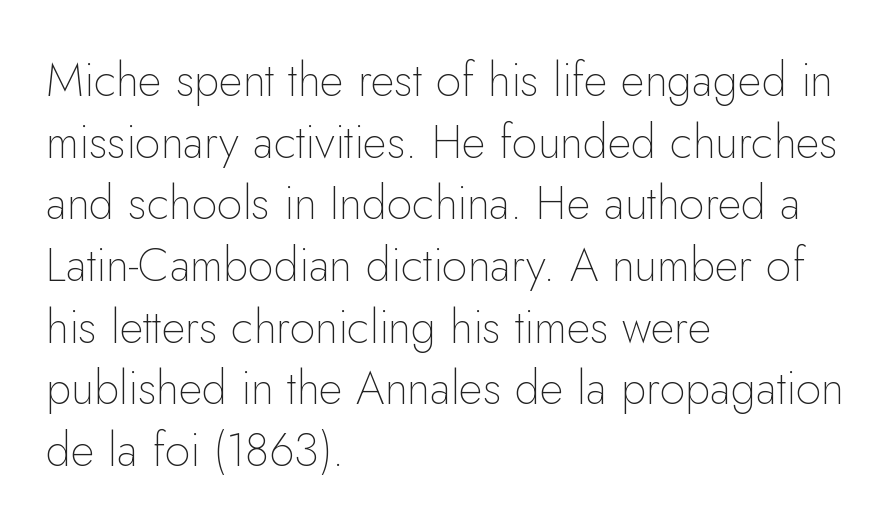
The image shows 46 px thin sans-serif type, upright; set left-aligned, normal line spacing (1.34x), normal letter spacing, not underlined; low stroke contrast and a small x-height.
